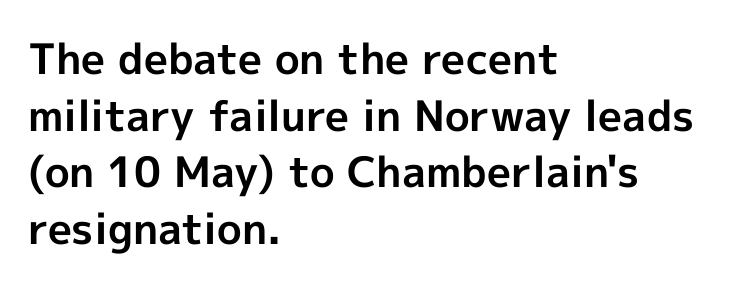
The glyphs have the mass of a bold cut. The passage shown is typed in a proportional face where columns would drift. Quick note: underline off. Every stem runs plumb, perpendicular to the baseline.
